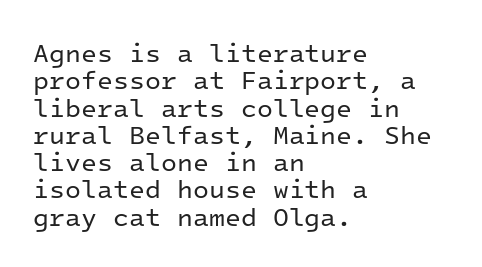
Q: Is the text bold? A: No.
Q: Is the text italic (slanted)? A: No, it is upright.
Q: Is the text underlined? A: No.
Q: How is the paragraph aligned? A: Left-aligned.
Q: Is the spacing between letters normal or unusually wide? A: Normal.
Q: Is the spacing between lines tight, normal or loose? A: Tight.
